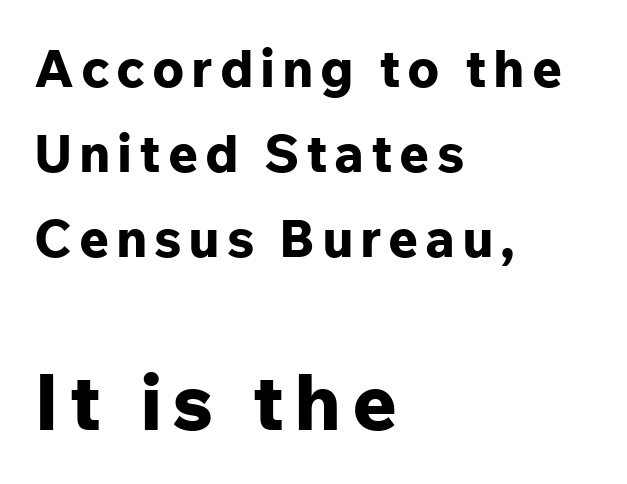
The space between consecutive lines is moderate. Think of a printed novel: that variable character pitch is what you see here. Every character sits straight up, as roman type does. No feet cap the strokes, marking this as sans-serif type. These words are printed bold, with thick strokes throughout.
